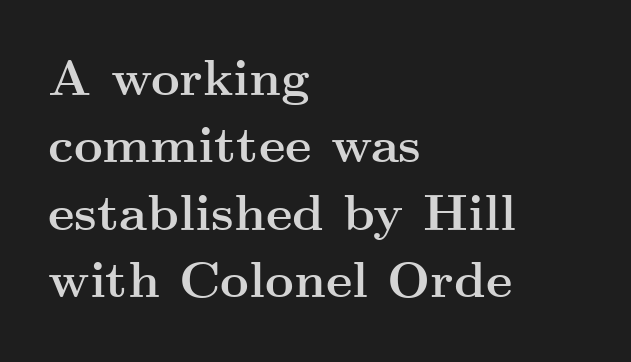
The image shows 50 px semibold, wide serif type, upright; set left-aligned, normal line spacing (1.35x), normal letter spacing, not underlined; medium stroke contrast and a small x-height.
